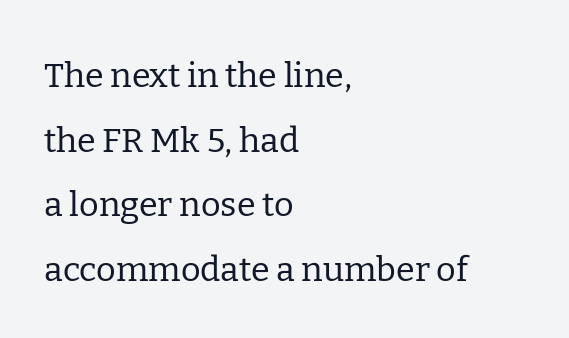
{"serif": "yes", "italic": "no", "bold": "no", "weight": "regular", "width": "normal", "stroke_contrast": "low", "x_height": "medium", "monospaced": "no", "underline": "no", "align": "left", "line_spacing": "loose", "line_spacing_ratio": 1.9, "letter_spacing": "normal", "letter_spacing_em": 0.0, "glyph_px": 34}
